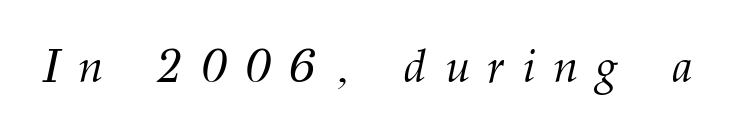
The image shows 46 px light serif type, italic (leaning right); set unusually wide letter spacing (+0.39 em), not underlined; medium stroke contrast and a medium x-height.
